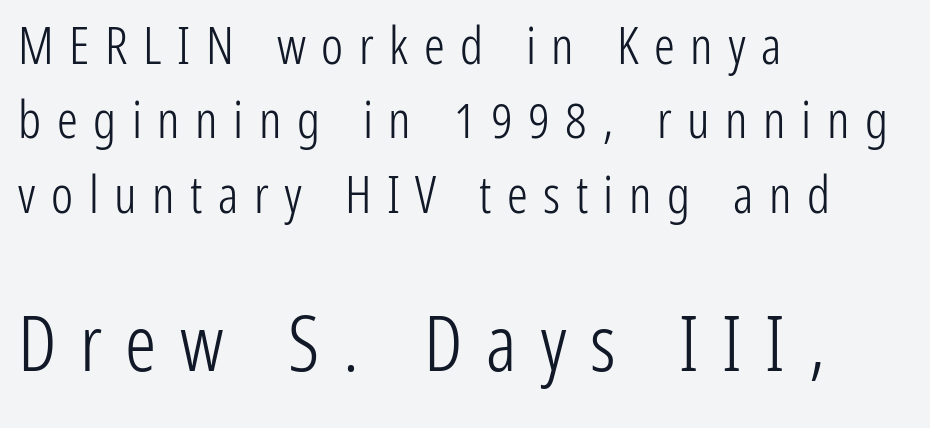
Q: Is the text bold? A: No.
Q: Is the text italic (slanted)? A: No, it is upright.
Q: Is the typeface a serif or a sans-serif typeface? A: Sans-serif.
Q: Is the text underlined? A: No.
Q: How is the paragraph aligned? A: Left-aligned.
Q: Is the spacing between letters normal or unusually wide? A: Unusually wide.
Q: Is the spacing between lines tight, normal or loose? A: Normal.
Q: Which block of text is set in a larger size, the first (top) or the second (bottom)? A: The second (bottom) one.
Q: Width (condensed, normal, or wide)? A: Condensed.
Q: Stroke contrast? A: Low.
Q: x-height? A: Medium.
Q: Monospaced? A: No.
